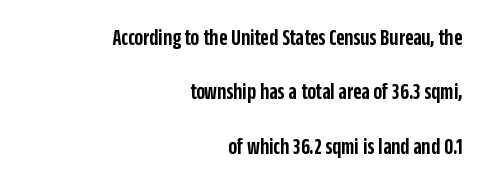
{"italic": "no", "bold": "semi", "underline": "no", "align": "right", "line_spacing": "loose", "line_spacing_ratio": 2.36, "letter_spacing": "normal", "letter_spacing_em": 0.0, "glyph_px": 23}
